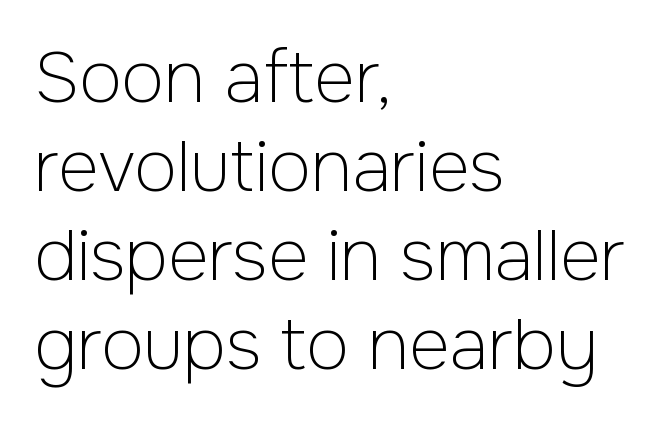
The image shows 70 px light sans-serif type, upright; set left-aligned, normal line spacing (1.27x), normal letter spacing, not underlined; low stroke contrast and a medium x-height.
